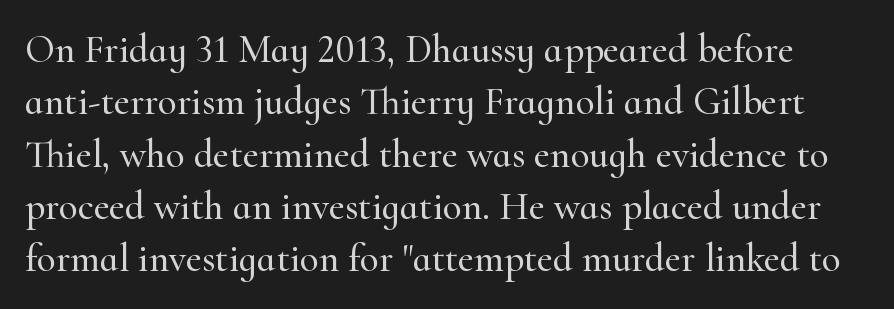
{"serif": "yes", "italic": "no", "width": "normal", "stroke_contrast": "high", "x_height": "small", "monospaced": "no", "underline": "no", "line_spacing": "normal", "line_spacing_ratio": 1.34, "letter_spacing": "normal", "letter_spacing_em": 0.0, "glyph_px": 39}
